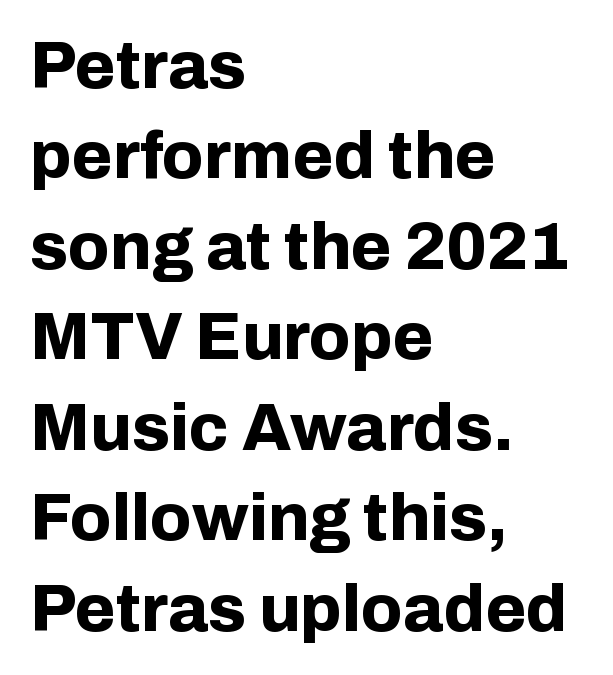
{"serif": "no", "italic": "no", "bold": "yes", "weight": "bold", "width": "normal", "stroke_contrast": "low", "x_height": "medium", "monospaced": "no", "underline": "no", "align": "left", "line_spacing": "normal", "line_spacing_ratio": 1.37, "letter_spacing": "normal", "letter_spacing_em": 0.0, "glyph_px": 66}
